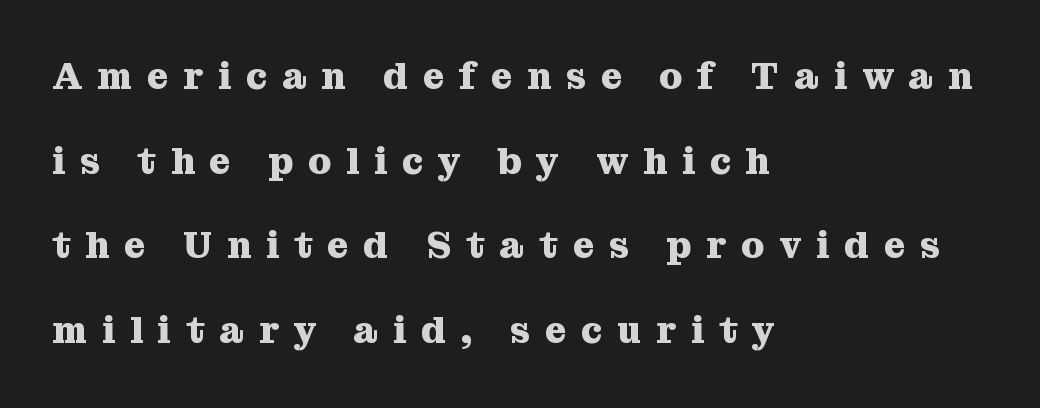
Q: Is the text bold? A: Yes.
Q: Is the text italic (slanted)? A: No, it is upright.
Q: Is the typeface a serif or a sans-serif typeface? A: Serif.
Q: Is the text underlined? A: No.
Q: How is the paragraph aligned? A: Left-aligned.
Q: Is the spacing between letters normal or unusually wide? A: Unusually wide.
Q: Is the spacing between lines tight, normal or loose? A: Loose.
Q: Width (condensed, normal, or wide)? A: Normal.
Q: Stroke contrast? A: Medium.
Q: x-height? A: Medium.
Q: Monospaced? A: No.
